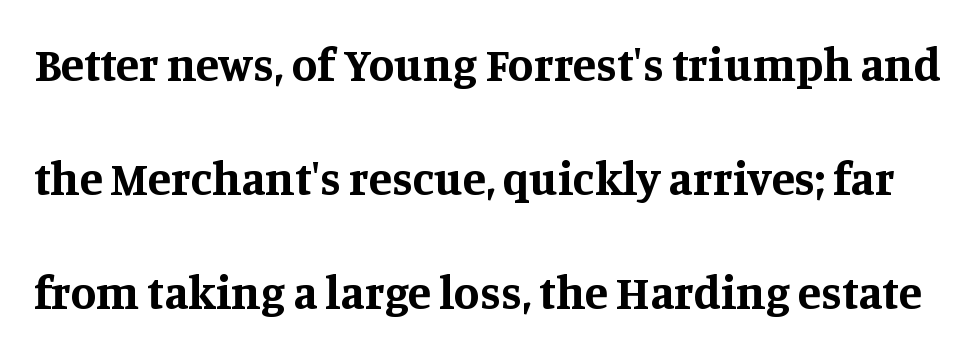
The font is running at its bold setting. Decoration check: the copy has no underline. The passage shown is typeset with a serif family. The lines are spread far apart with generous leading.
